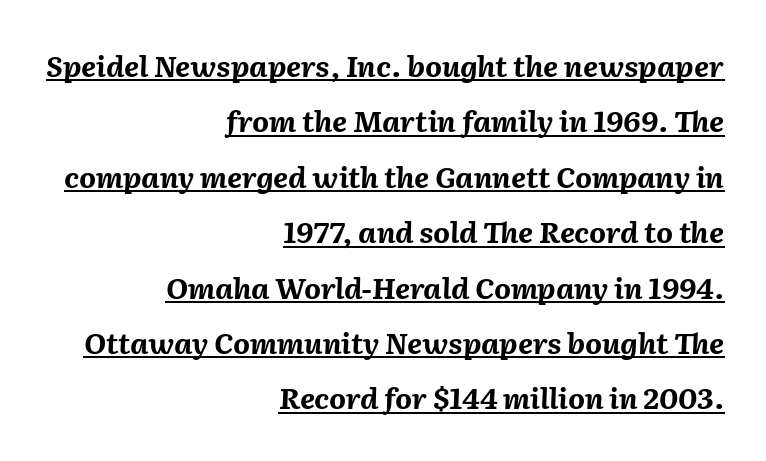
Q: Is the text bold? A: Yes.
Q: Is the text italic (slanted)? A: Yes, it leans right by about 2 degrees.
Q: Is the text underlined? A: Yes.
Q: How is the paragraph aligned? A: Right-aligned.
Q: Is the spacing between letters normal or unusually wide? A: Normal.
Q: Is the spacing between lines tight, normal or loose? A: Loose.
Q: Width (condensed, normal, or wide)? A: Normal.
Q: Stroke contrast? A: Medium.
Q: x-height? A: Medium.
Q: Monospaced? A: No.
